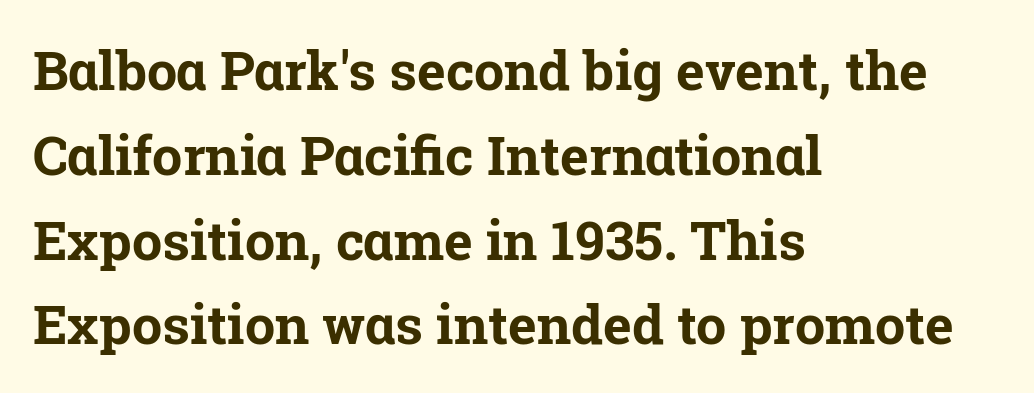
Horizontally, the lines are justified to the leading edge only. The characters look thick and weighty, a clear bold. Underlining? Definitely not there. Do the characters align in a grid? No, the font is proportional. Caption: standard tracking, unaltered.
